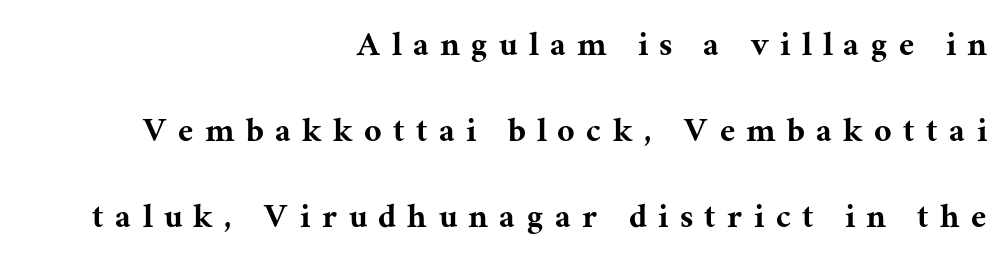
Line endings align vertically; line beginnings do not. Look at the tracking — it's clearly loosened, letters drifting apart. These lines are rendered in a variable-pitch font. The axis of the letterforms is exactly vertical. In terms of letterform style, serifs are clearly present.
